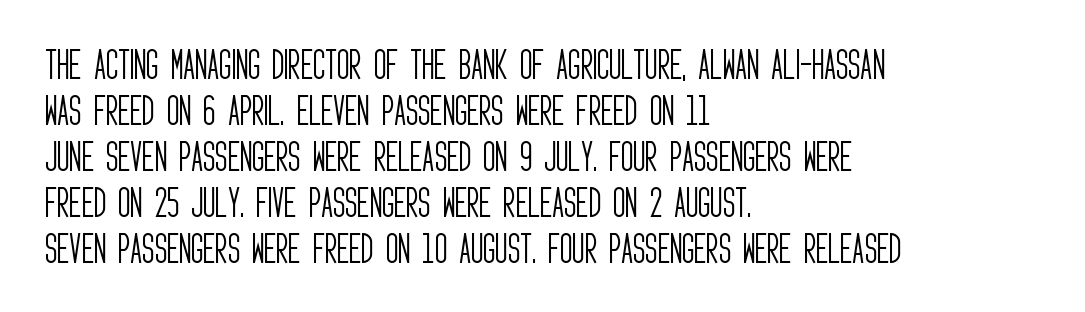
A clean baseline with only descenders dipping below it. The passage shown is typed in a proportional face where columns would drift. In terms of leading, this rendering sits right in the middle. This sample uses plain, unmodified letter spacing.
